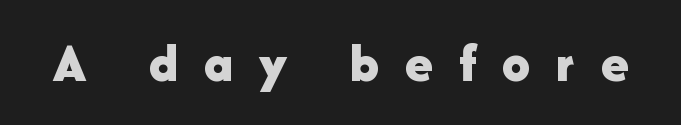
The image shows 56 px bold sans-serif type, upright; set unusually wide letter spacing (+0.46 em), not underlined; low stroke contrast and a medium x-height.
